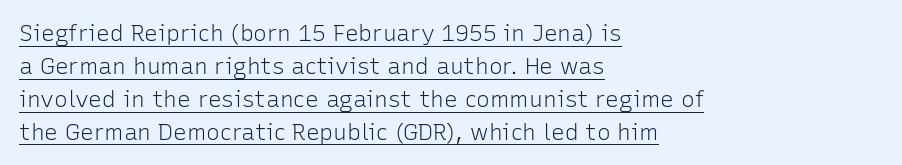
The image shows 23 px text type, upright; set left-aligned, normal line spacing (1.43x), normal letter spacing, underlined.
